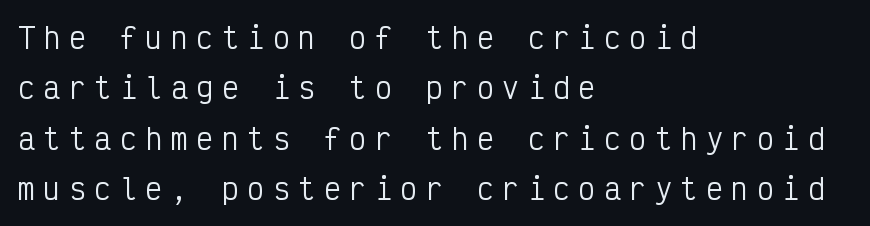
Posture: straight, roman, zero tilt. If you drew a ruler down the left edge, every line would touch it. Check under the words: just untouched page. Between one letter and the next there's a generous, obvious gap. Does the type have serifs? No, each stem ends abruptly.
